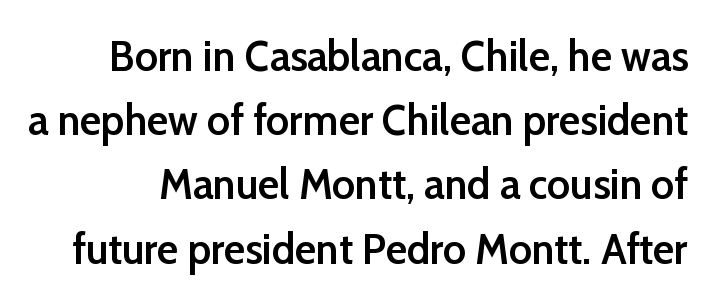
Every letter is mildly thick-stroked: semibold rather than bold. Words appear dense and cohesive because spacing is normal. Quick note: interline space is typical. You can tell from the bare stems that sans-serif type was used. Characters remain perfectly vertical along every line.
